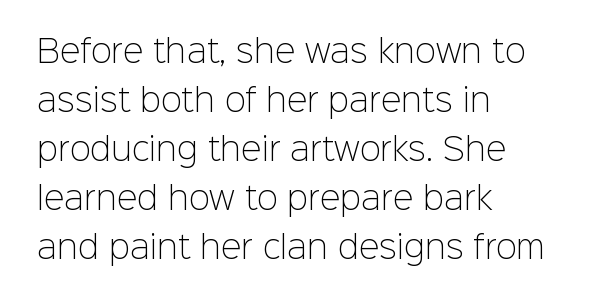
The image shows 31 px light sans-serif type, upright; set left-aligned, normal line spacing (1.58x), normal letter spacing, not underlined; low stroke contrast and a medium x-height.
